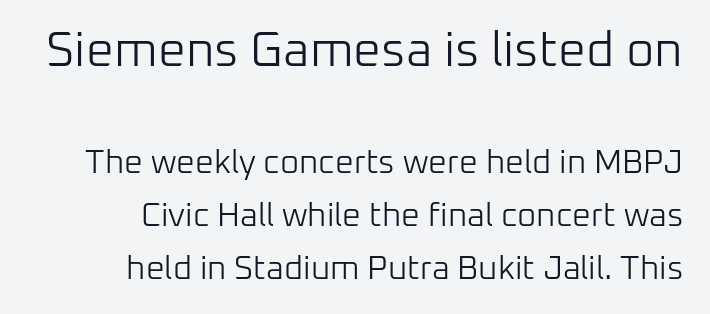
The leading is moderate, giving the passage an even texture. A quiet, ordinary-to-light weight characterises the typeface. The typography opts for an upright posture over an oblique one. The strip under each line holds only bare page.
